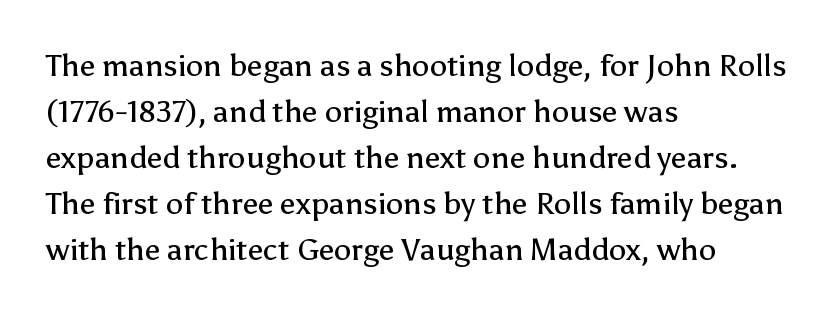
Q: Is the text bold? A: No.
Q: Is the text italic (slanted)? A: No, it is upright.
Q: Is the typeface a serif or a sans-serif typeface? A: Sans-serif.
Q: Is the text underlined? A: No.
Q: How is the paragraph aligned? A: Left-aligned.
Q: Is the spacing between letters normal or unusually wide? A: Normal.
Q: Is the spacing between lines tight, normal or loose? A: Normal.
Q: Width (condensed, normal, or wide)? A: Normal.
Q: Stroke contrast? A: Low.
Q: x-height? A: Medium.
Q: Monospaced? A: No.
